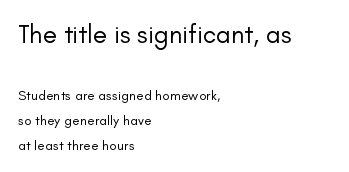
The image shows 26 px text type, upright; set left-aligned, line spacing 1.8x, normal letter spacing, not underlined; the first (top) block is 1.86x larger.
